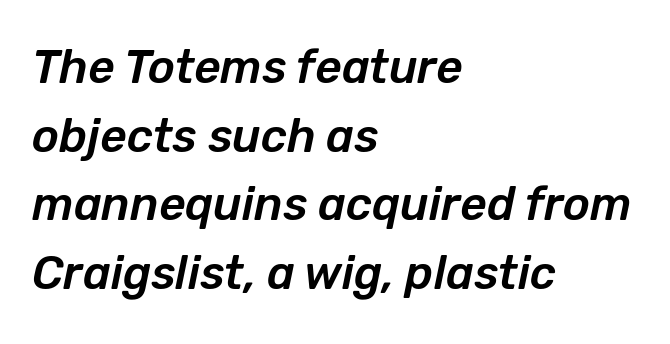
Does the lettering tilt? It does — this is italic. Check under the words: just untouched page. A typesetter would call this proportional, since set widths differ per character. This sample keeps an unexceptional amount of space between lines. Letter spacing: default.
